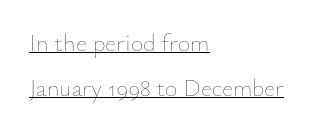
Characters follow at the spacing the type designer built in. The strokes carry an ordinary text weight at most. Reading down the block, your eye returns to a fixed left position each line. The words here are underlined.
